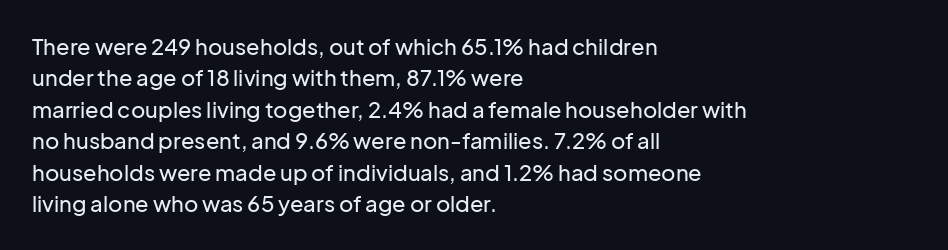
Quick note: underline off. Interline gaps are of average width in this sample. Notice how the stems are strictly vertical — no italics here. How are the letters spaced? Ordinarily, with no added tracking. The lines are quadded left.
